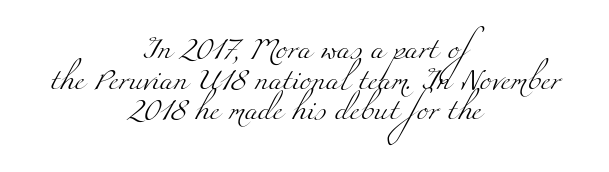
Q: Is the text bold? A: No.
Q: Is the text underlined? A: No.
Q: How is the paragraph aligned? A: Centered.
Q: Is the spacing between letters normal or unusually wide? A: Normal.
Q: Is the spacing between lines tight, normal or loose? A: Normal.
